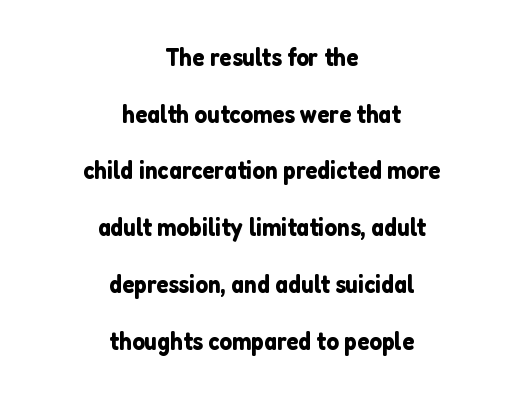
{"italic": "no", "underline": "no", "align": "center", "line_spacing": "loose", "line_spacing_ratio": 2.27, "letter_spacing": "normal", "letter_spacing_em": 0.0, "glyph_px": 25}
